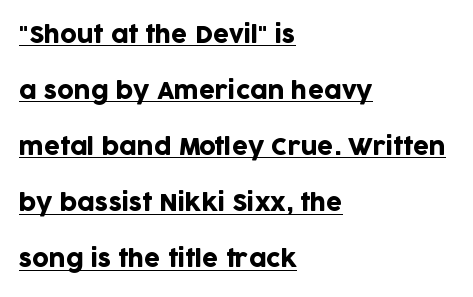
The image shows 23 px text type, upright; set left-aligned, loose line spacing (2.44x), normal letter spacing, underlined.
